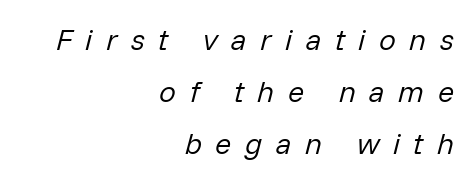
{"italic": "yes", "lean": "right", "slant_degrees": 14, "bold": "no", "weight": "regular", "width": "normal", "stroke_contrast": "low", "x_height": "medium", "monospaced": "no", "underline": "no", "align": "right", "line_spacing_ratio": 1.74, "letter_spacing": "wide", "letter_spacing_em": 0.45, "glyph_px": 30}
